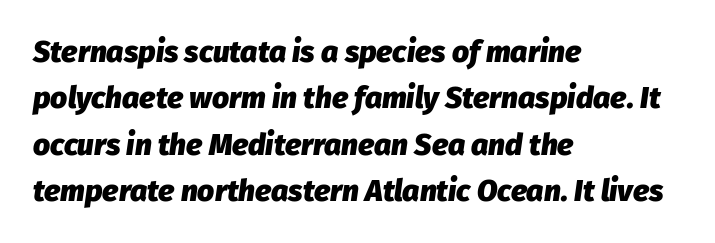
Spacing verdict: proportional, widths tailored to each character. The glyphs have the mass of a bold cut. The strip under each line holds only bare page. Honestly, the row spacing looks completely unremarkable. The text block is weighted toward the left margin, trailing off unevenly rightward.
